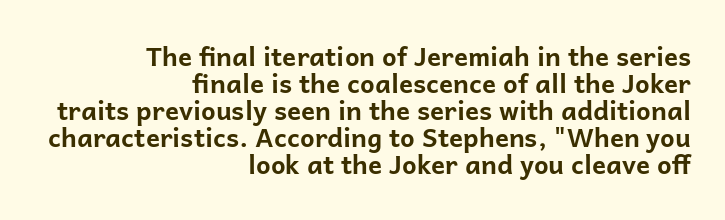
{"italic": "no", "bold": "yes", "underline": "no", "align": "right", "line_spacing": "tight", "line_spacing_ratio": 1.04, "letter_spacing": "normal", "letter_spacing_em": 0.0, "glyph_px": 26}
